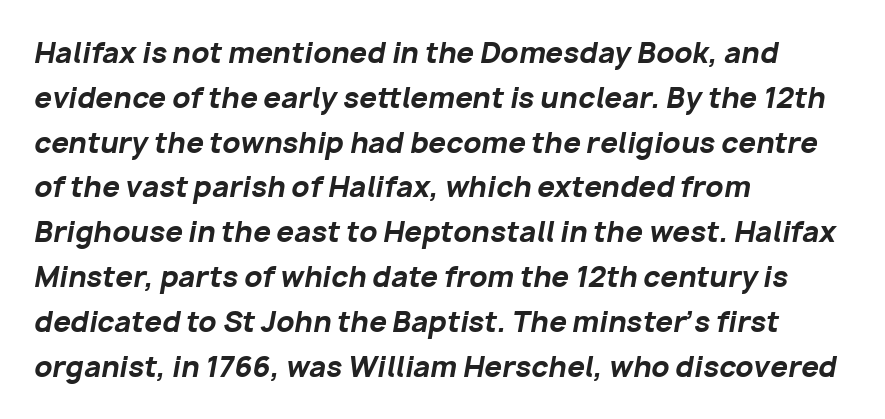
Only glyphs here, with clear space below each row. The characters look thick and weighty, a clear bold. Vertical spacing — default. Horizontally, the lines are justified to the leading edge only. The face used here has a pronounced slope to its letters.
